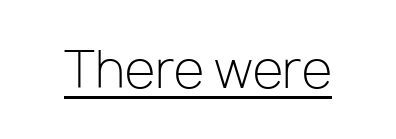
Varying glyph widths throughout — classic text-font behaviour. The sample's only ornament is a line tracing under the words. Compared with a typical body face, this is equally light or lighter still. The letters sit at their default tracking, neither squeezed nor spread. The letters stand straight up with perfectly vertical stems. The characters display no serif detailing; their extremities are plain.
